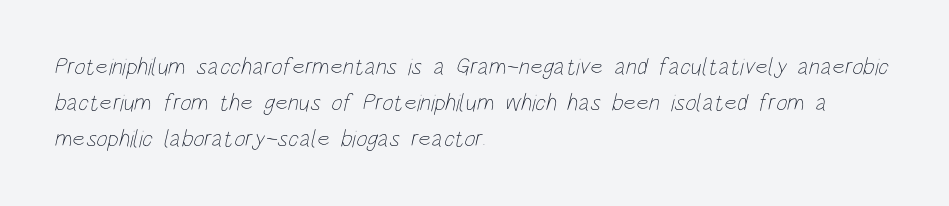
The image shows 24 px text type; set left-aligned, normal line spacing (1.51x), normal letter spacing, not underlined.
